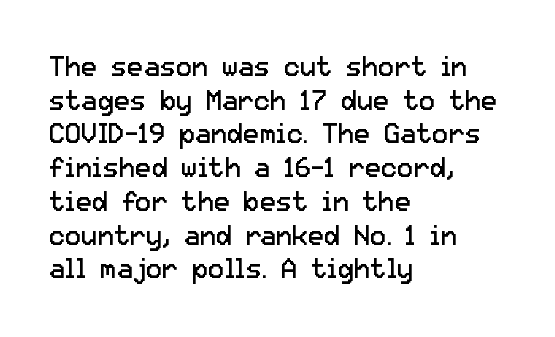
The image shows 27 px text type, upright; set left-aligned, normal line spacing (1.25x), normal letter spacing, not underlined.
